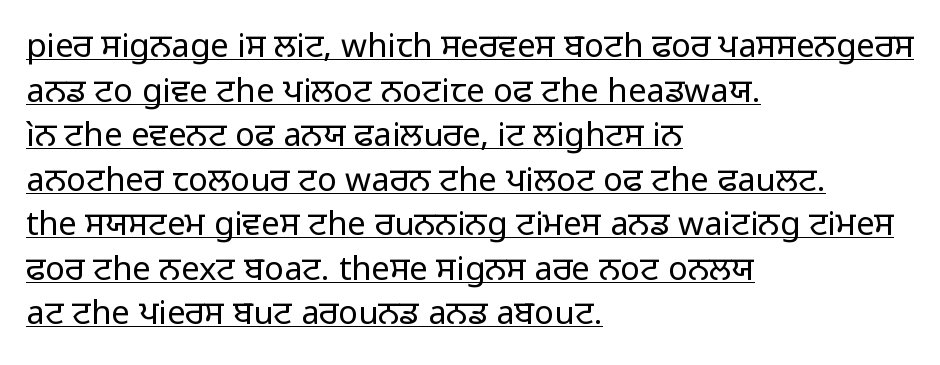
Q: Is the text bold? A: No.
Q: Is the text italic (slanted)? A: No, it is upright.
Q: Is the typeface a serif or a sans-serif typeface? A: Sans-serif.
Q: Is the text underlined? A: Yes.
Q: How is the paragraph aligned? A: Left-aligned.
Q: Is the spacing between letters normal or unusually wide? A: Normal.
Q: Is the spacing between lines tight, normal or loose? A: Normal.
Q: Width (condensed, normal, or wide)? A: Normal.
Q: Stroke contrast? A: Low.
Q: x-height? A: Medium.
Q: Monospaced? A: No.
